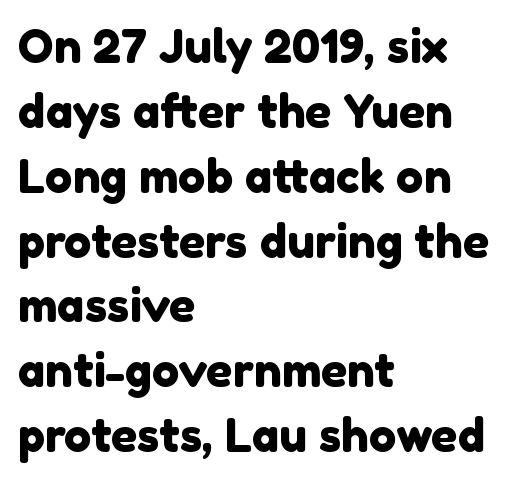
Q: Is the typeface a serif or a sans-serif typeface? A: Sans-serif.
Q: Is the text underlined? A: No.
Q: How is the paragraph aligned? A: Left-aligned.
Q: Is the spacing between letters normal or unusually wide? A: Normal.
Q: Is the spacing between lines tight, normal or loose? A: Normal.
Q: Width (condensed, normal, or wide)? A: Normal.
Q: x-height? A: Medium.
Q: Monospaced? A: No.
